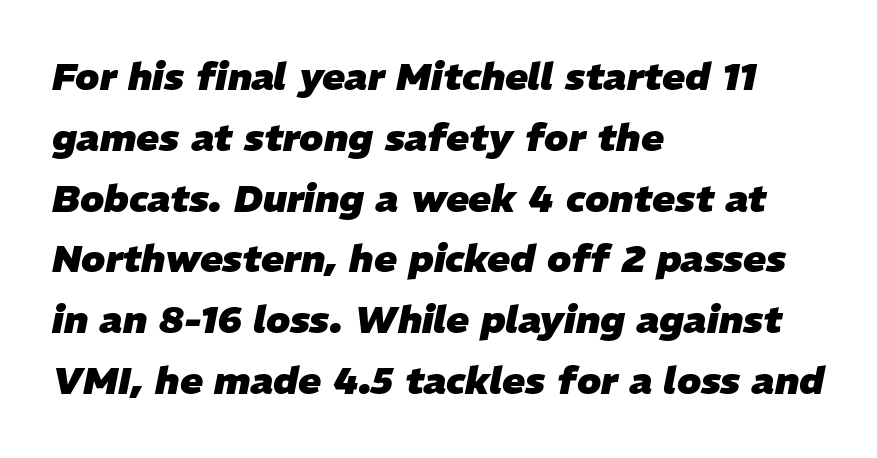
Anything drawn beneath the words? Only blank space. The letterforms sit shoulder to shoulder at normal distance. Typeset ragged right — the left edge is the straight one. Character widths vary here, with narrow letters taking less room than wide ones. Typesetter's note: full bold, strokes at maximum text heaviness.
